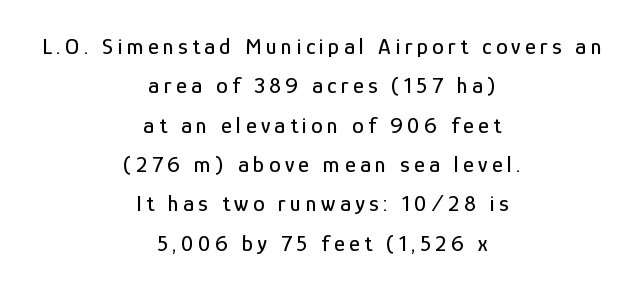
A roman cut, with each character standing at attention. Anything drawn beneath the words? Only blank space. The text block is weighted toward neither margin, spreading evenly from the middle.
